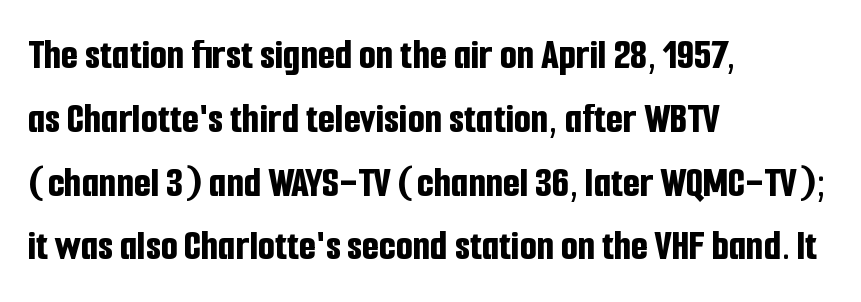
Q: Is the text bold? A: Yes.
Q: Is the text italic (slanted)? A: No, it is upright.
Q: Is the typeface a serif or a sans-serif typeface? A: Sans-serif.
Q: Is the text underlined? A: No.
Q: How is the paragraph aligned? A: Left-aligned.
Q: Is the spacing between letters normal or unusually wide? A: Normal.
Q: Is the spacing between lines tight, normal or loose? A: Normal.
Q: Width (condensed, normal, or wide)? A: Condensed.
Q: Stroke contrast? A: Low.
Q: x-height? A: Medium.
Q: Monospaced? A: No.
